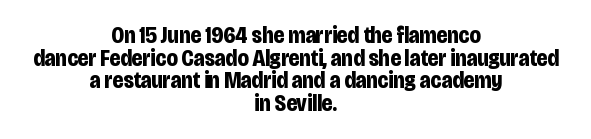
Vertical strokes here are truly vertical. Heavy, bold letterforms. Descenders are the only things crossing below the line. A typesetter would call this zero additional tracking. The typesetter chose a symmetrical, centered arrangement here.
